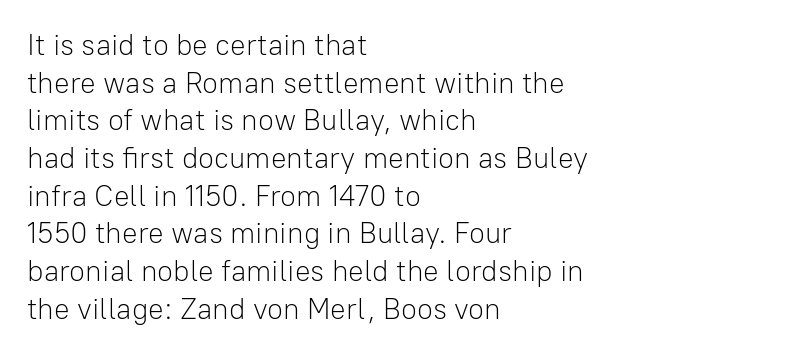
{"serif": "no", "italic": "no", "bold": "no", "weight": "light", "width": "normal", "stroke_contrast": "low", "x_height": "medium", "monospaced": "no", "underline": "no", "align": "left", "line_spacing": "normal", "line_spacing_ratio": 1.3, "letter_spacing": "normal", "letter_spacing_em": 0.0, "glyph_px": 29}
